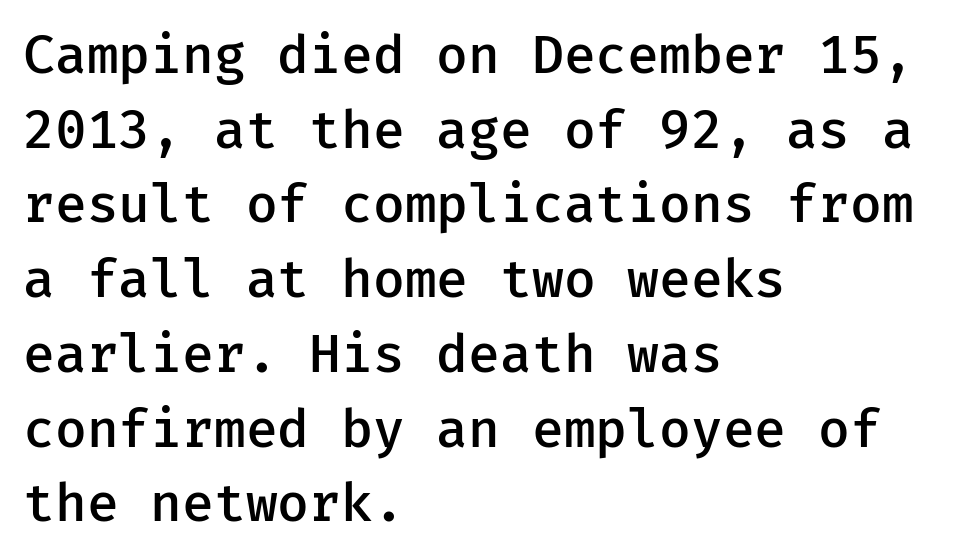
Q: Is the text bold? A: Semi-bold.
Q: Is the text italic (slanted)? A: No, it is upright.
Q: Is the typeface a serif or a sans-serif typeface? A: Sans-serif.
Q: Is the text underlined? A: No.
Q: How is the paragraph aligned? A: Left-aligned.
Q: Is the spacing between letters normal or unusually wide? A: Normal.
Q: Is the spacing between lines tight, normal or loose? A: Normal.
Q: Width (condensed, normal, or wide)? A: Normal.
Q: Stroke contrast? A: Low.
Q: x-height? A: Medium.
